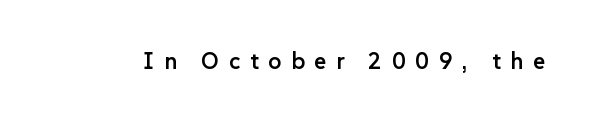
The image shows 23 px text type, upright; set unusually wide letter spacing (+0.42 em), not underlined.
